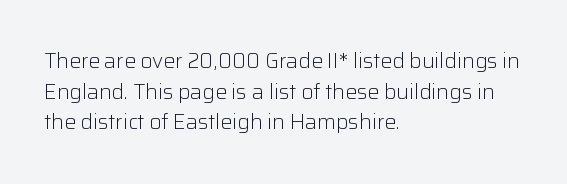
The image shows 21 px text type, upright; set left-aligned, normal line spacing (1.46x), normal letter spacing, not underlined.
